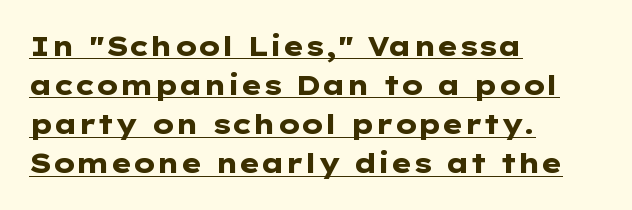
Q: Is the text bold? A: Yes.
Q: Is the text italic (slanted)? A: No, it is upright.
Q: Is the text underlined? A: Yes.
Q: How is the paragraph aligned? A: Left-aligned.
Q: Is the spacing between letters normal or unusually wide? A: Normal.
Q: Is the spacing between lines tight, normal or loose? A: Normal.
